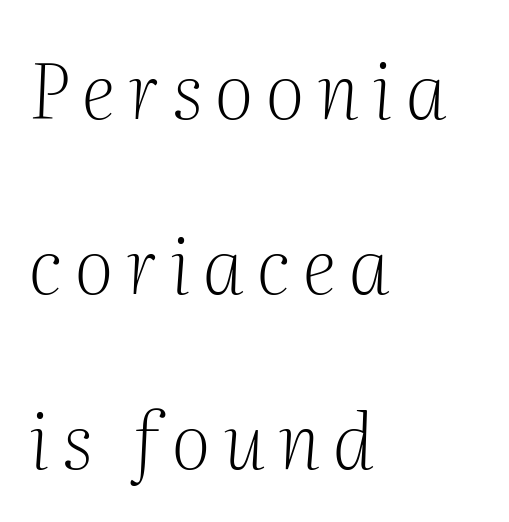
The image shows 76 px light serif type, italic (leaning right); set left-aligned, loose line spacing (2.3x), not underlined; medium stroke contrast and a medium x-height.
